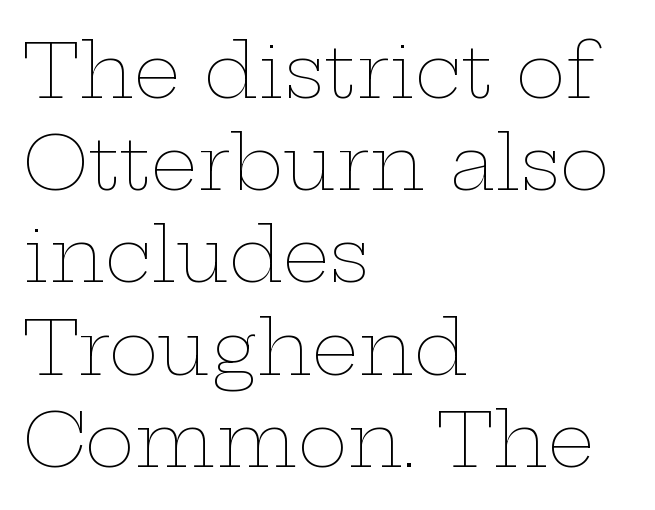
The image shows 75 px thin, wide type, upright; set left-aligned, line spacing 1.23x, normal letter spacing, not underlined; low stroke contrast and a medium x-height.
